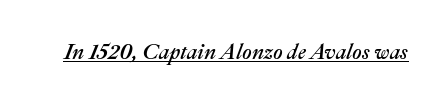
The image shows 21 px text type, italic (leaning right); set normal letter spacing, underlined.
